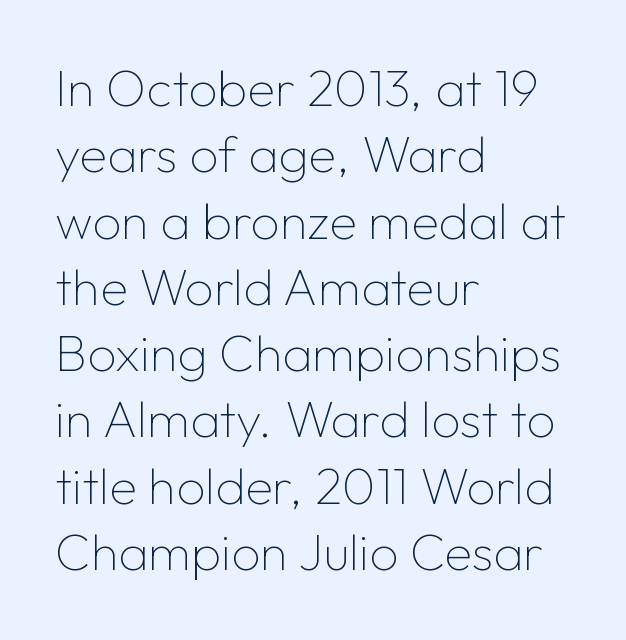
{"serif": "no", "italic": "no", "bold": "no", "weight": "thin", "width": "normal", "stroke_contrast": "low", "x_height": "medium", "monospaced": "no", "underline": "no", "align": "left", "line_spacing": "normal", "line_spacing_ratio": 1.3, "letter_spacing": "normal", "letter_spacing_em": 0.0, "glyph_px": 51}
